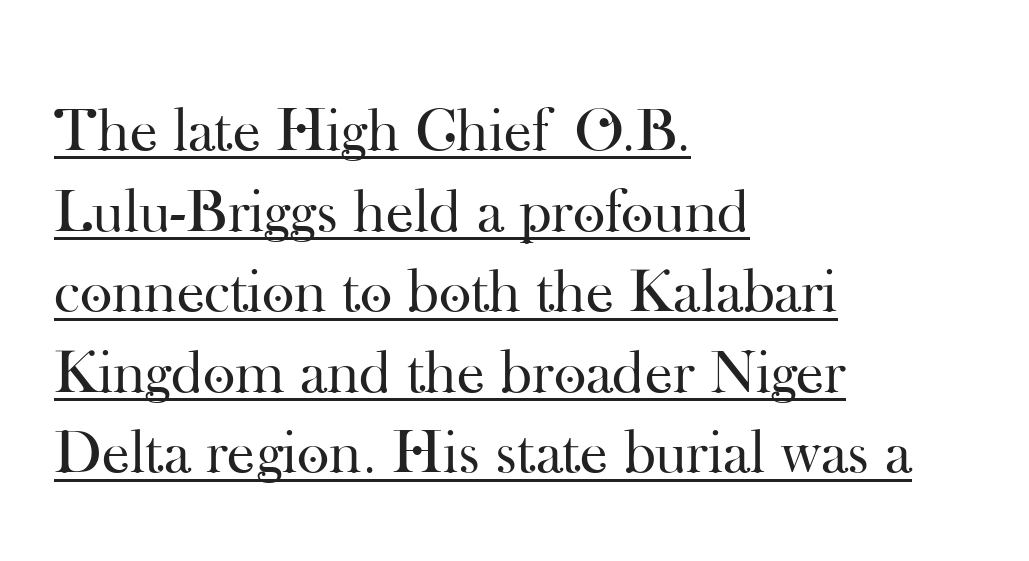
{"serif": "yes", "italic": "no", "bold": "no", "weight": "regular", "width": "normal", "stroke_contrast": "high", "x_height": "small", "monospaced": "no", "underline": "yes", "align": "left", "line_spacing": "normal", "line_spacing_ratio": 1.3, "letter_spacing": "normal", "letter_spacing_em": 0.0, "glyph_px": 62}
